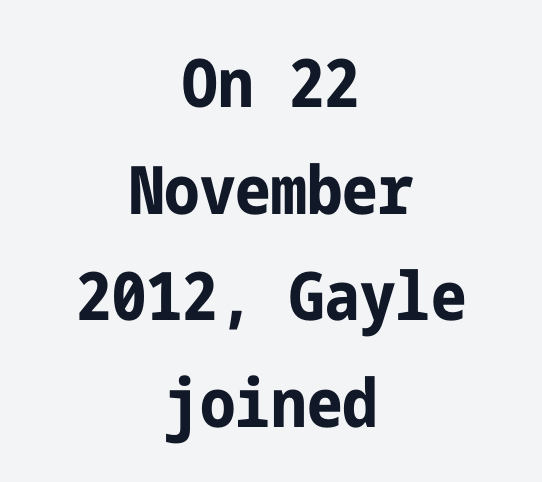
{"serif": "no", "italic": "no", "bold": "yes", "weight": "bold", "width": "condensed", "stroke_contrast": "low", "x_height": "medium", "underline": "no", "align": "center", "line_spacing": "normal", "line_spacing_ratio": 1.59, "letter_spacing": "normal", "letter_spacing_em": 0.0, "glyph_px": 67}
